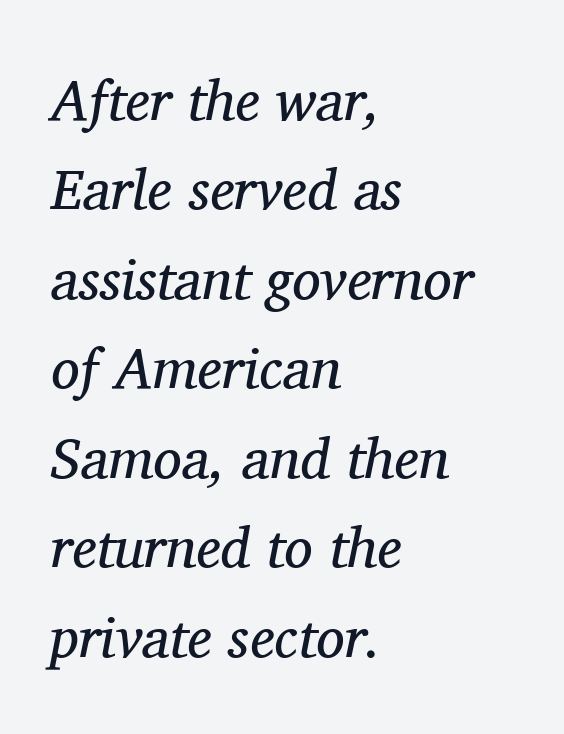
The image shows 57 px regular-weight serif type, italic (leaning right); set left-aligned, normal line spacing (1.57x), normal letter spacing, not underlined; medium stroke contrast and a medium x-height.
